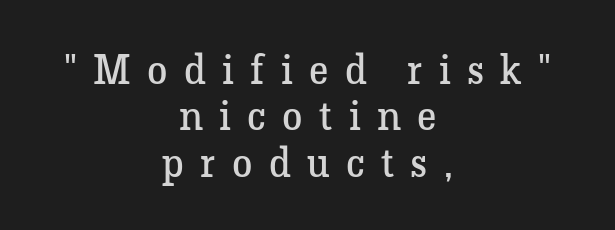
Every row of glyphs is offset so its center matches the block's center. A light-to-regular cut is what we see here. The block of text is dense from top to bottom, with scant space between rows. This is roman type, the default non-slanted kind.
